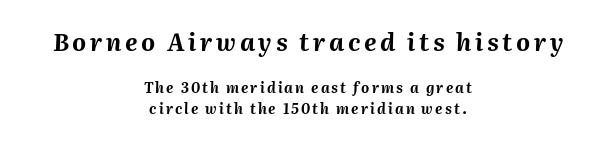
Q: Is the text bold? A: Yes.
Q: Is the text italic (slanted)? A: Yes, it leans right by about 2 degrees.
Q: Is the text underlined? A: No.
Q: How is the paragraph aligned? A: Centered.
Q: Is the spacing between lines tight, normal or loose? A: Normal.
Q: Which block of text is set in a larger size, the first (top) or the second (bottom)? A: The first (top) one.
